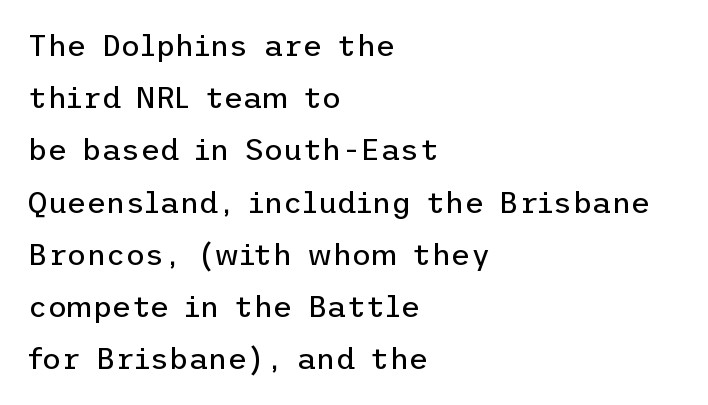
Q: Is the text bold? A: No.
Q: Is the text italic (slanted)? A: No, it is upright.
Q: Is the typeface a serif or a sans-serif typeface? A: Sans-serif.
Q: Is the text underlined? A: No.
Q: How is the paragraph aligned? A: Left-aligned.
Q: Is the spacing between letters normal or unusually wide? A: Normal.
Q: Width (condensed, normal, or wide)? A: Normal.
Q: Stroke contrast? A: Low.
Q: x-height? A: Medium.
